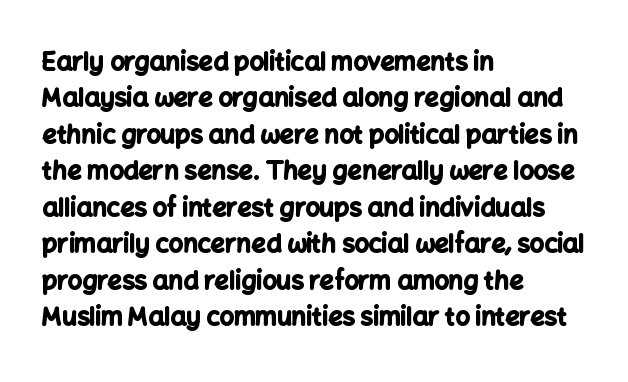
{"italic": "no", "bold": "yes", "underline": "no", "align": "left", "line_spacing": "normal", "line_spacing_ratio": 1.46, "letter_spacing": "normal", "letter_spacing_em": 0.0, "glyph_px": 25}
